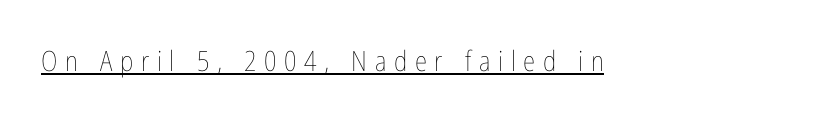
The image shows 28 px thin, condensed type, upright; set unusually wide letter spacing (+0.27 em), underlined; low stroke contrast and a medium x-height.
